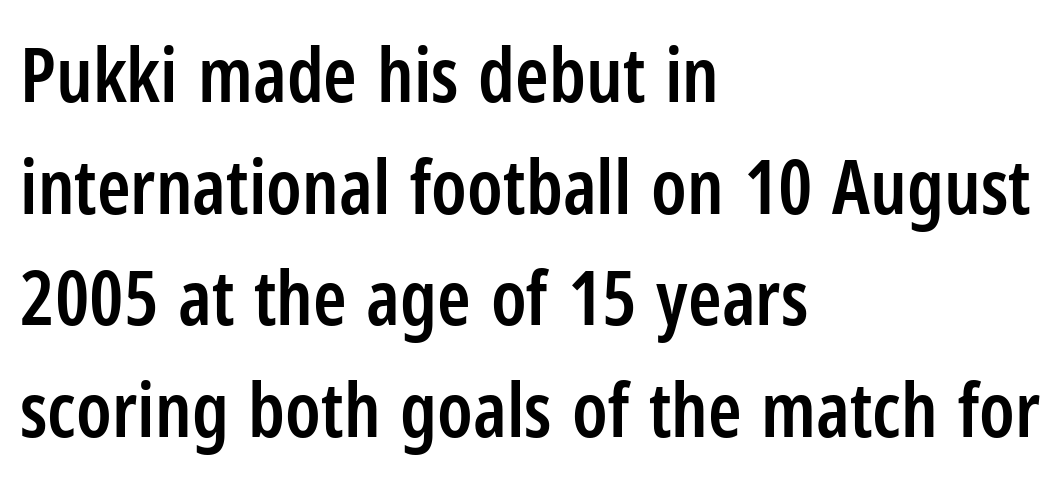
The image shows 76 px semibold, condensed sans-serif type, upright; set left-aligned, normal line spacing (1.47x), normal letter spacing, not underlined; low stroke contrast and a medium x-height.
